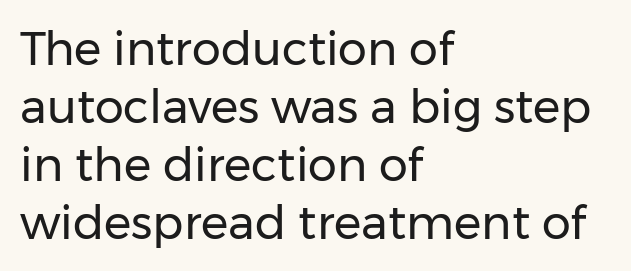
The image shows 46 px regular-weight sans-serif type, upright; set left-aligned, normal line spacing (1.26x), normal letter spacing, not underlined; low stroke contrast and a medium x-height.
